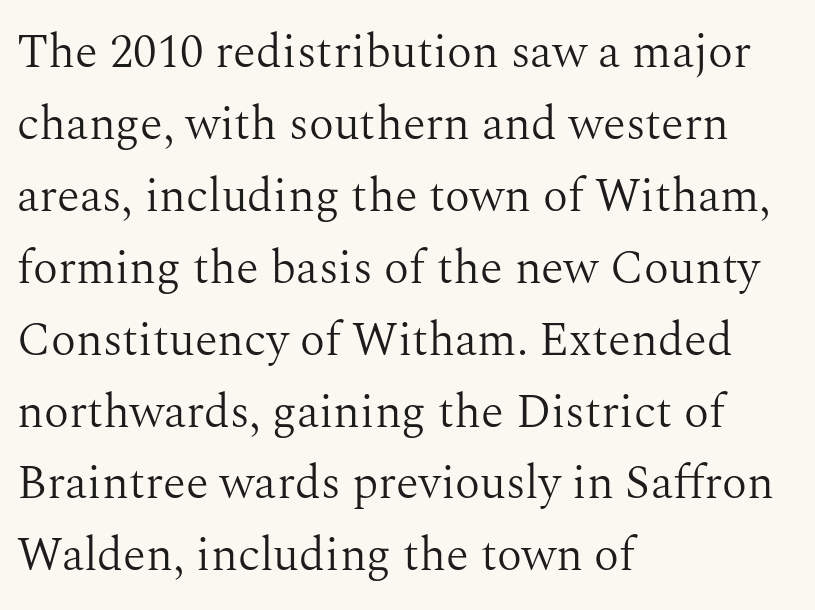
{"serif": "yes", "italic": "no", "bold": "no", "weight": "light", "width": "normal", "stroke_contrast": "medium", "x_height": "medium", "monospaced": "no", "underline": "no", "align": "left", "line_spacing": "normal", "line_spacing_ratio": 1.53, "letter_spacing": "normal", "letter_spacing_em": 0.0, "glyph_px": 47}
